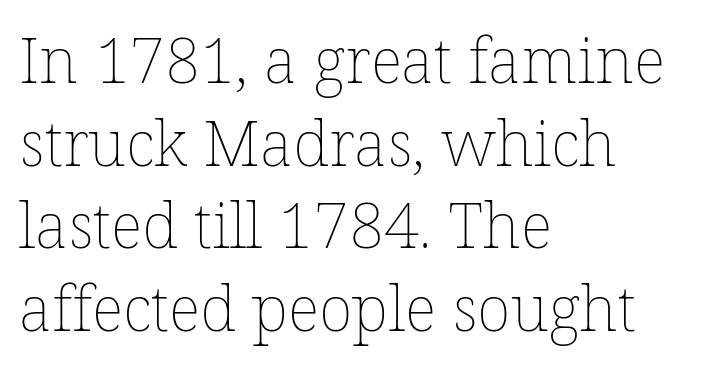
Q: Is the text bold? A: No.
Q: Is the text italic (slanted)? A: No, it is upright.
Q: Is the text underlined? A: No.
Q: How is the paragraph aligned? A: Left-aligned.
Q: Is the spacing between letters normal or unusually wide? A: Normal.
Q: Is the spacing between lines tight, normal or loose? A: Normal.
Q: Width (condensed, normal, or wide)? A: Normal.
Q: Stroke contrast? A: Low.
Q: x-height? A: Medium.
Q: Monospaced? A: No.
